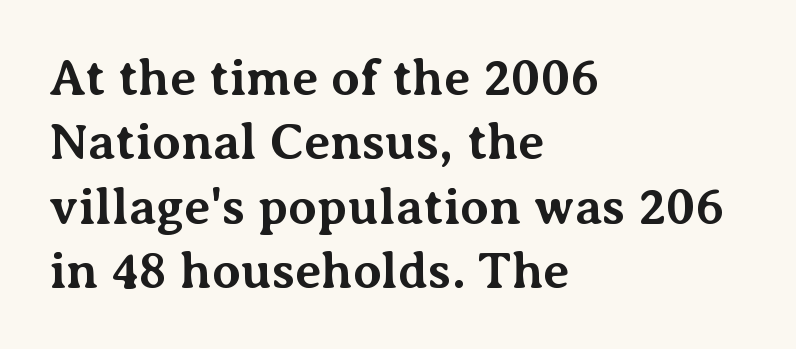
Q: Is the text bold? A: Yes.
Q: Is the text italic (slanted)? A: No, it is upright.
Q: Is the typeface a serif or a sans-serif typeface? A: Serif.
Q: Is the text underlined? A: No.
Q: How is the paragraph aligned? A: Left-aligned.
Q: Is the spacing between letters normal or unusually wide? A: Normal.
Q: Is the spacing between lines tight, normal or loose? A: Normal.
Q: Width (condensed, normal, or wide)? A: Normal.
Q: Stroke contrast? A: Medium.
Q: x-height? A: Medium.
Q: Monospaced? A: No.
